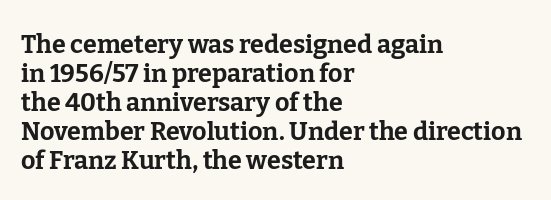
Q: Is the text bold? A: Yes.
Q: Is the text italic (slanted)? A: No, it is upright.
Q: Is the text underlined? A: No.
Q: How is the paragraph aligned? A: Left-aligned.
Q: Is the spacing between letters normal or unusually wide? A: Normal.
